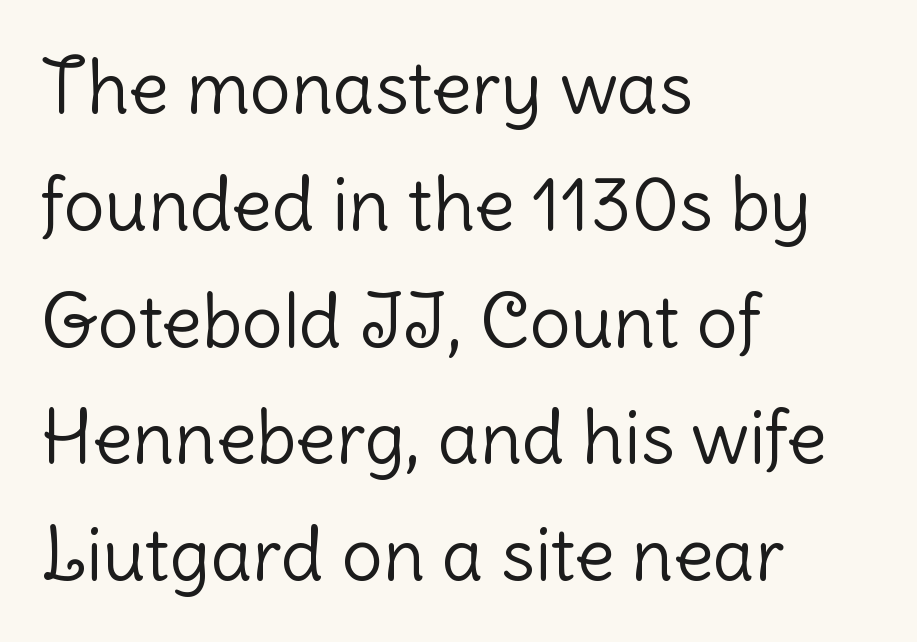
The image shows 73 px light sans-serif type, upright; set left-aligned, normal line spacing (1.6x), normal letter spacing, not underlined; low stroke contrast and a medium x-height.
